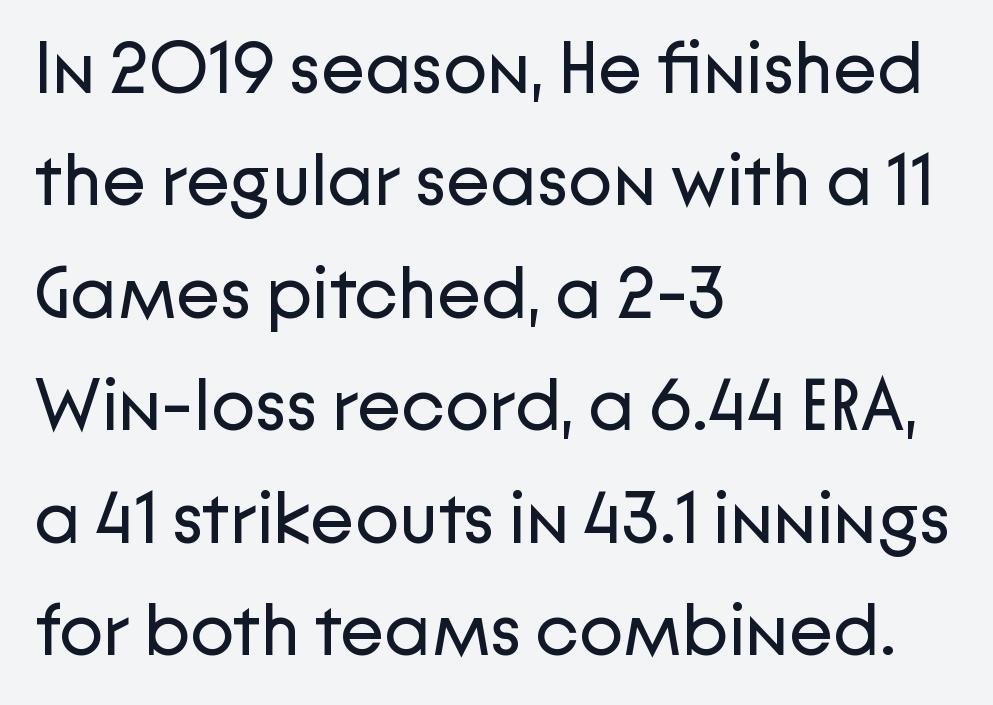
Classification — sans serif. Every stem runs plumb, perpendicular to the baseline. Whoever set this chose a conventional vertical rhythm. A typesetter would call this proportional, since set widths differ per character.
